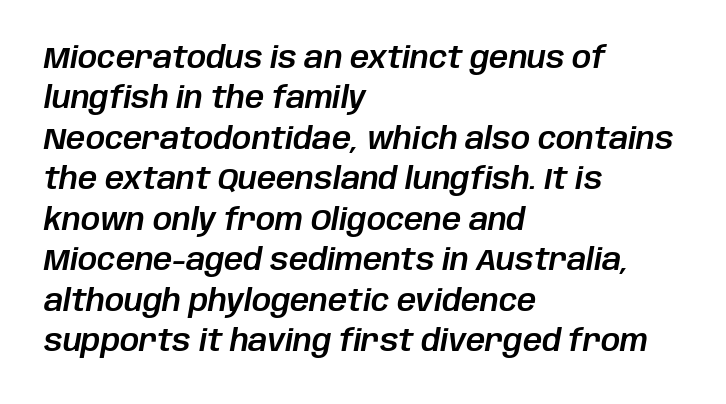
Q: Is the text italic (slanted)? A: Yes, it leans right by about 10 degrees.
Q: Is the text underlined? A: No.
Q: How is the paragraph aligned? A: Left-aligned.
Q: Is the spacing between letters normal or unusually wide? A: Normal.
Q: Is the spacing between lines tight, normal or loose? A: Normal.
Q: Width (condensed, normal, or wide)? A: Normal.
Q: Stroke contrast? A: Low.
Q: x-height? A: Large.
Q: Monospaced? A: No.
